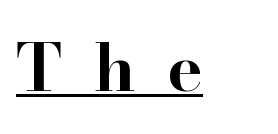
Q: Is the text bold? A: Yes.
Q: Is the text italic (slanted)? A: No, it is upright.
Q: Is the typeface a serif or a sans-serif typeface? A: Serif.
Q: Is the text underlined? A: Yes.
Q: Is the spacing between letters normal or unusually wide? A: Unusually wide.
Q: Width (condensed, normal, or wide)? A: Wide.
Q: Stroke contrast? A: High.
Q: x-height? A: Small.
Q: Monospaced? A: No.
